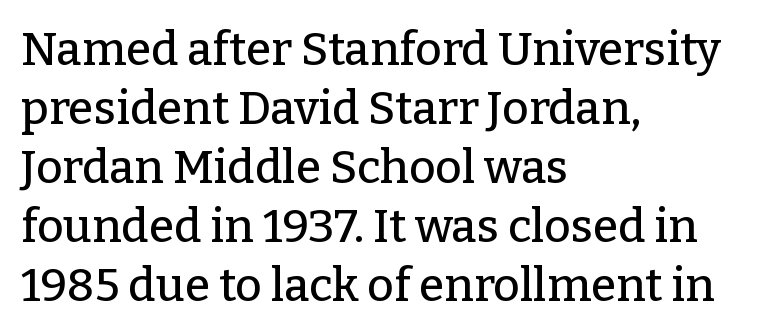
{"serif": "yes", "italic": "no", "width": "normal", "stroke_contrast": "low", "x_height": "medium", "monospaced": "no", "underline": "no", "align": "left", "line_spacing": "normal", "line_spacing_ratio": 1.28, "letter_spacing": "normal", "letter_spacing_em": 0.0, "glyph_px": 46}
